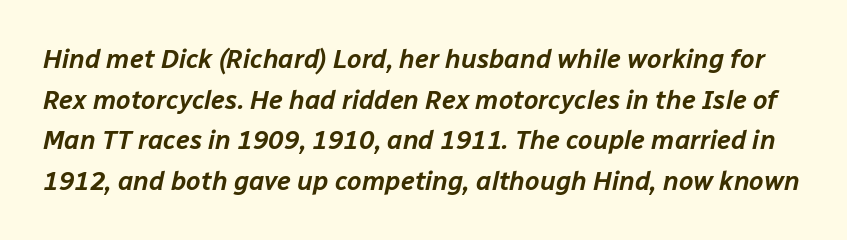
Q: Is the text italic (slanted)? A: Yes, it leans right by about 12 degrees.
Q: Is the text underlined? A: No.
Q: Is the spacing between letters normal or unusually wide? A: Normal.
Q: Is the spacing between lines tight, normal or loose? A: Normal.
